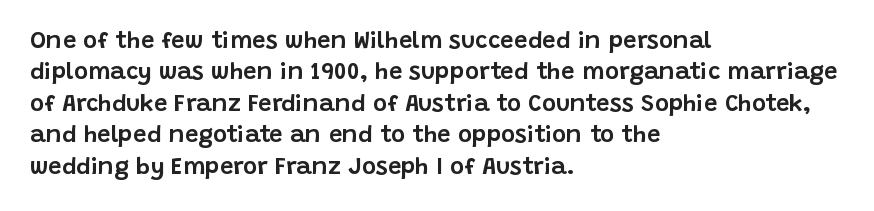
Q: Is the text italic (slanted)? A: No, it is upright.
Q: Is the text underlined? A: No.
Q: How is the paragraph aligned? A: Left-aligned.
Q: Is the spacing between letters normal or unusually wide? A: Normal.
Q: Is the spacing between lines tight, normal or loose? A: Normal.
